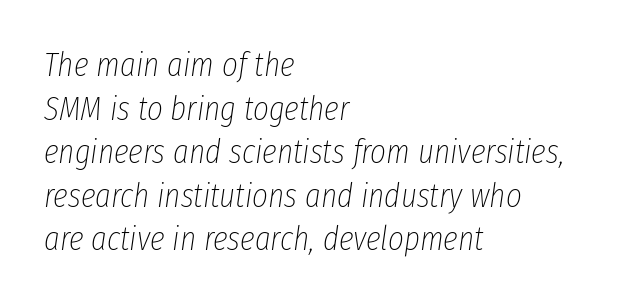
Q: Is the text bold? A: No.
Q: Is the text italic (slanted)? A: Yes, it leans right by about 8 degrees.
Q: Is the text underlined? A: No.
Q: How is the paragraph aligned? A: Left-aligned.
Q: Is the spacing between letters normal or unusually wide? A: Normal.
Q: Is the spacing between lines tight, normal or loose? A: Normal.
Q: Width (condensed, normal, or wide)? A: Condensed.
Q: Stroke contrast? A: Low.
Q: x-height? A: Medium.
Q: Monospaced? A: No.
